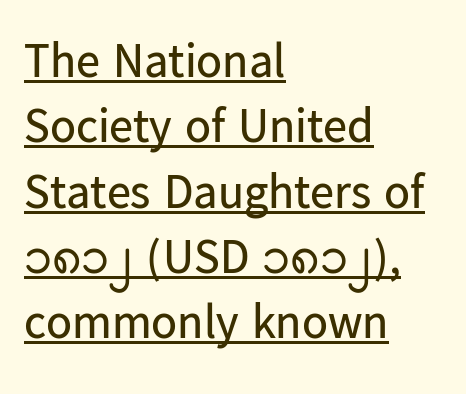
Q: Is the text bold? A: No.
Q: Is the text italic (slanted)? A: No, it is upright.
Q: Is the typeface a serif or a sans-serif typeface? A: Sans-serif.
Q: Is the text underlined? A: Yes.
Q: How is the paragraph aligned? A: Left-aligned.
Q: Is the spacing between letters normal or unusually wide? A: Normal.
Q: Is the spacing between lines tight, normal or loose? A: Normal.
Q: Width (condensed, normal, or wide)? A: Normal.
Q: Stroke contrast? A: Low.
Q: x-height? A: Medium.
Q: Monospaced? A: No.
